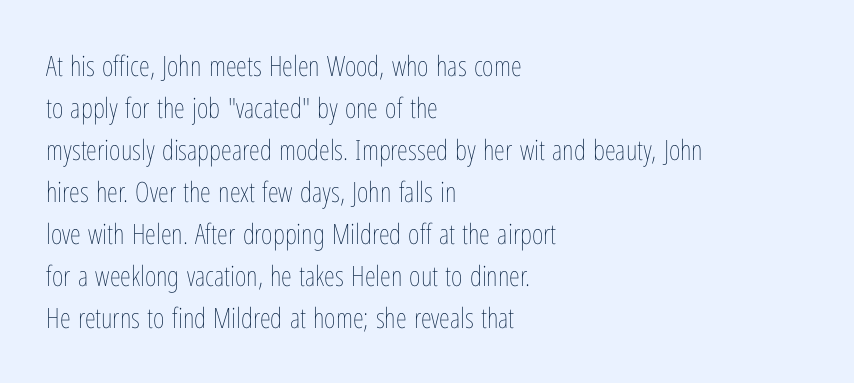
The image shows 28 px thin, condensed type, upright; set left-aligned, normal line spacing (1.5x), normal letter spacing, not underlined; low stroke contrast and a medium x-height.
